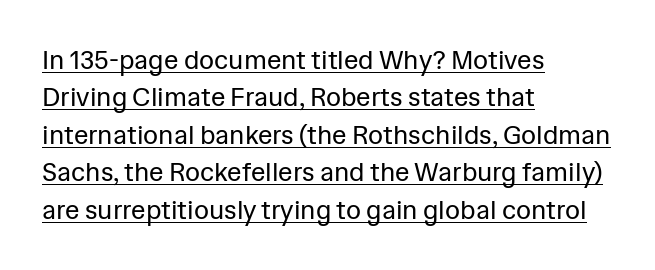
Q: Is the text bold? A: No.
Q: Is the text italic (slanted)? A: No, it is upright.
Q: Is the text underlined? A: Yes.
Q: How is the paragraph aligned? A: Left-aligned.
Q: Is the spacing between letters normal or unusually wide? A: Normal.
Q: Is the spacing between lines tight, normal or loose? A: Normal.
